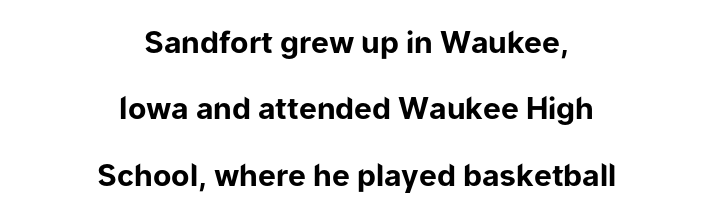
{"serif": "no", "italic": "no", "bold": "yes", "weight": "bold", "width": "normal", "stroke_contrast": "low", "x_height": "medium", "monospaced": "no", "underline": "no", "align": "center", "line_spacing": "loose", "line_spacing_ratio": 2.21, "letter_spacing": "normal", "letter_spacing_em": 0.0, "glyph_px": 30}
